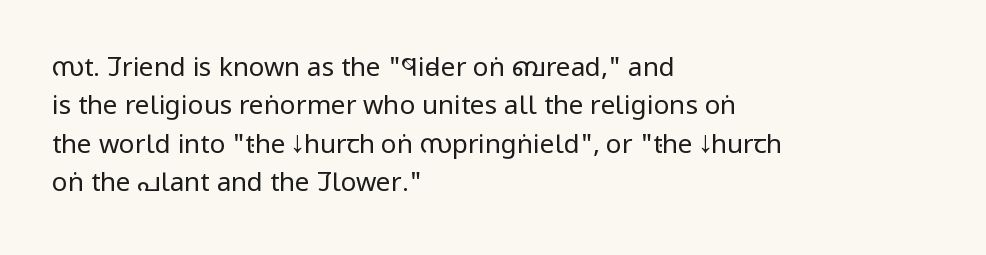
Leftover space on each line is placed entirely after the last word. The font sits on the lighter half of the weight spectrum, regular included. Here the glyphs are tracked normally, forming tight word shapes. Evenly set lines give the paragraph a standard silhouette. The area under the type is left untouched. The letters stand upright; this is a roman face.
